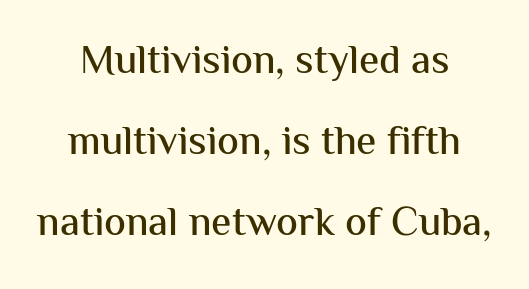
Short and long lines alike share a common midpoint. This sample has the flowing, uneven cadence of proportional lettering. Serif or sans? Sans — the stroke terminals are bare. The words here are not underlined.
